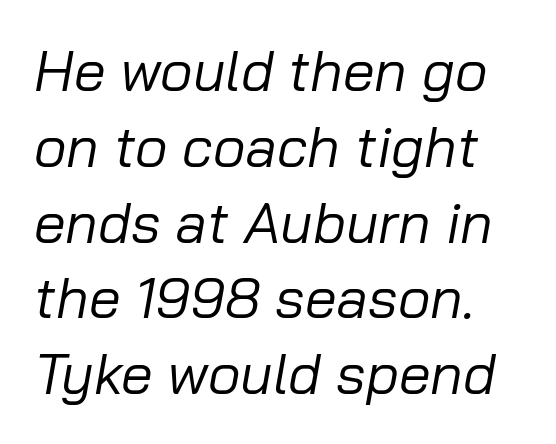
The image shows 57 px regular-weight type, italic (leaning right); set normal line spacing (1.33x), normal letter spacing, not underlined; low stroke contrast and a medium x-height.
